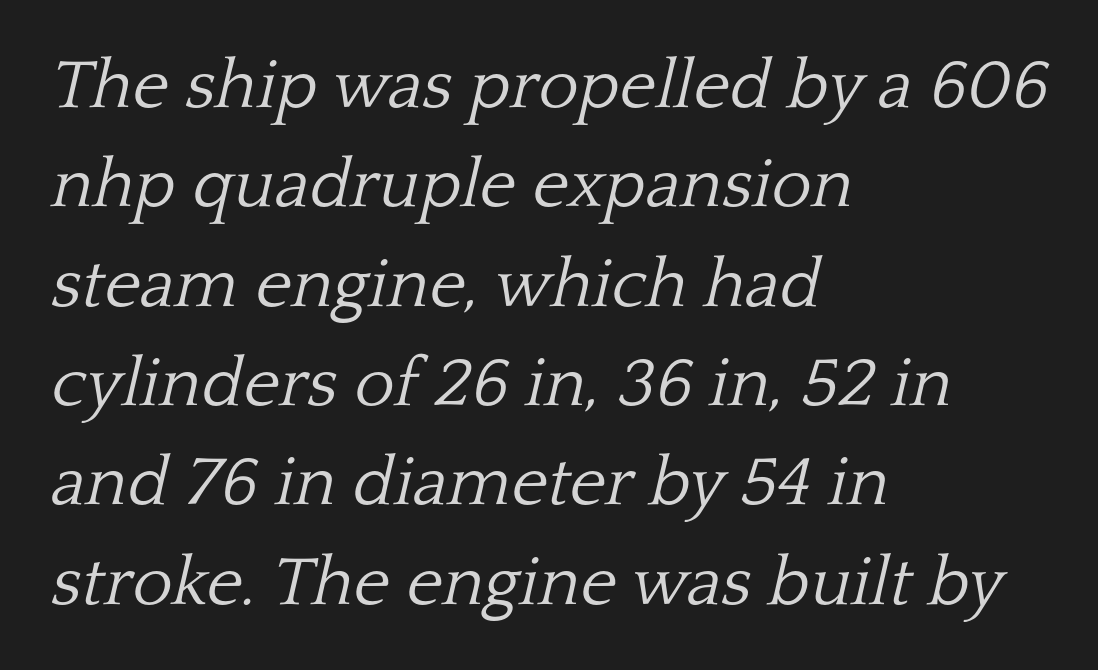
{"serif": "yes", "italic": "yes", "lean": "right", "slant_degrees": 13, "bold": "no", "weight": "light", "width": "normal", "stroke_contrast": "low", "x_height": "medium", "monospaced": "no", "underline": "no", "align": "left", "line_spacing": "normal", "line_spacing_ratio": 1.44, "letter_spacing": "normal", "letter_spacing_em": 0.0, "glyph_px": 69}
